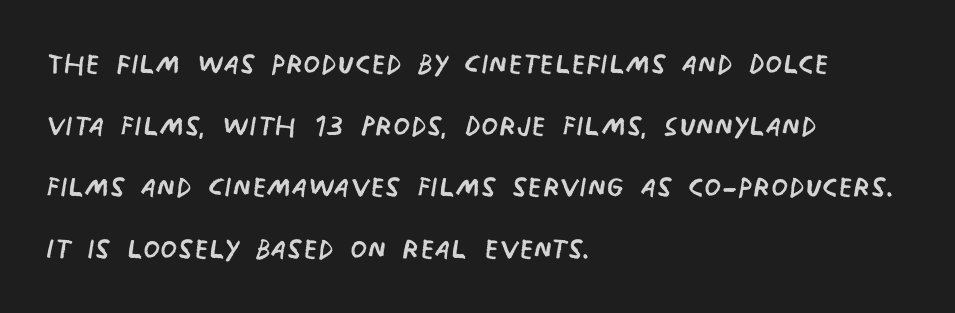
The image shows 39 px regular-weight, condensed sans-serif type; set left-aligned, normal line spacing (1.58x), normal letter spacing, not underlined; low stroke contrast and a large x-height.
